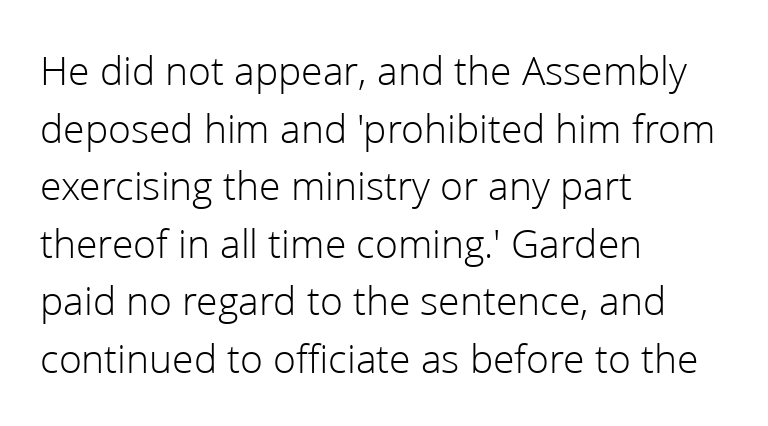
Q: Is the text bold? A: No.
Q: Is the text italic (slanted)? A: No, it is upright.
Q: Is the typeface a serif or a sans-serif typeface? A: Sans-serif.
Q: Is the text underlined? A: No.
Q: How is the paragraph aligned? A: Left-aligned.
Q: Is the spacing between letters normal or unusually wide? A: Normal.
Q: Is the spacing between lines tight, normal or loose? A: Normal.
Q: Width (condensed, normal, or wide)? A: Normal.
Q: Stroke contrast? A: Low.
Q: x-height? A: Medium.
Q: Monospaced? A: No.
